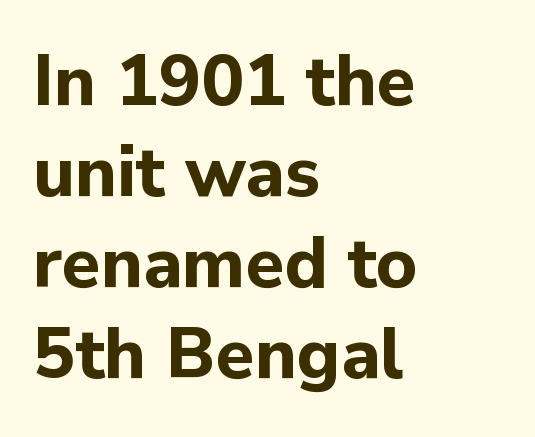
Style check: upright. Does the weight exceed regular? Yes, all the way to bold. The font family rendered here belongs to the sans-serif group. Vertically, the passage feels balanced, rows spaced as you'd expect. The baseline area is clear. Every row of glyphs begins at an identical x-position on the left.
